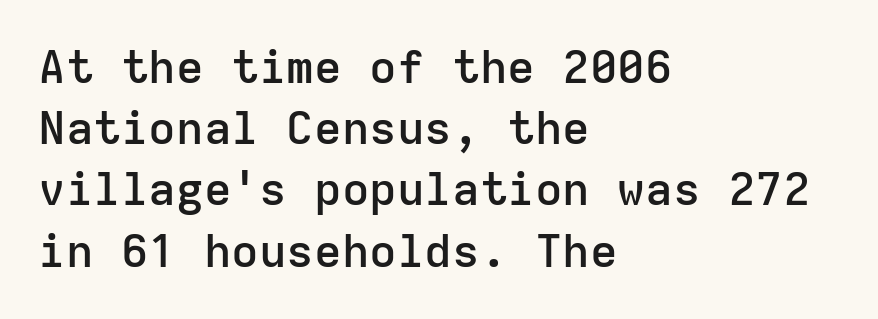
Q: Is the text bold? A: Semi-bold.
Q: Is the text italic (slanted)? A: No, it is upright.
Q: Is the typeface a serif or a sans-serif typeface? A: Sans-serif.
Q: Is the text underlined? A: No.
Q: How is the paragraph aligned? A: Left-aligned.
Q: Is the spacing between letters normal or unusually wide? A: Normal.
Q: Is the spacing between lines tight, normal or loose? A: Normal.
Q: Width (condensed, normal, or wide)? A: Normal.
Q: Stroke contrast? A: Low.
Q: x-height? A: Medium.
Q: Monospaced? A: Yes.
